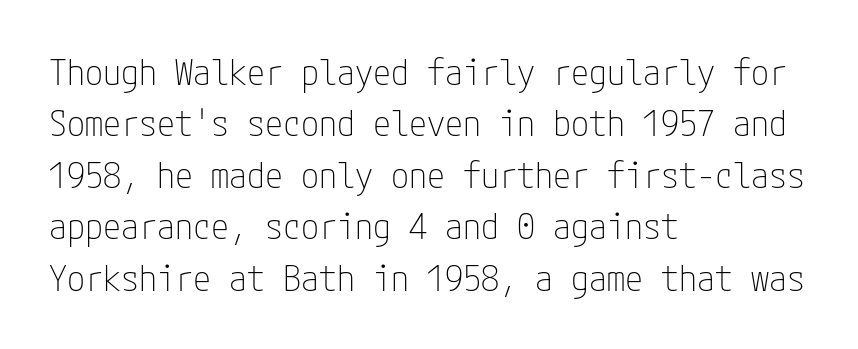
If you drew a line through each stem, it would be perfectly vertical. In terms of letterform style, serifs are entirely absent. Nobody touched the tracking dial on this one. Which margin do the lines hug? The left one — the right edge is uneven.
